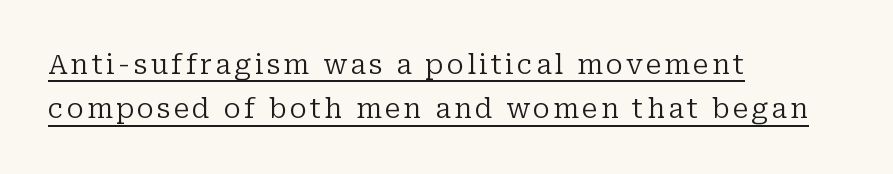
Q: Is the text bold? A: No.
Q: Is the text italic (slanted)? A: No, it is upright.
Q: Is the text underlined? A: Yes.
Q: How is the paragraph aligned? A: Left-aligned.
Q: Is the spacing between lines tight, normal or loose? A: Normal.
